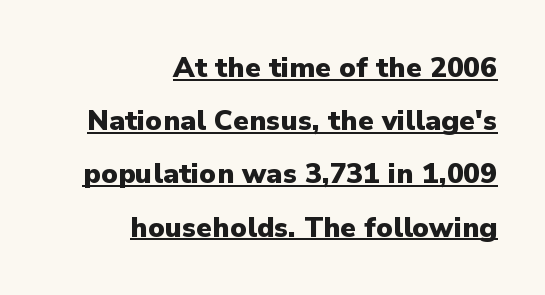
{"serif": "no", "italic": "no", "bold": "yes", "weight": "heavy", "width": "normal", "stroke_contrast": "low", "x_height": "medium", "monospaced": "no", "underline": "yes", "align": "right", "line_spacing": "loose", "line_spacing_ratio": 1.9, "letter_spacing": "normal", "letter_spacing_em": 0.0, "glyph_px": 28}
